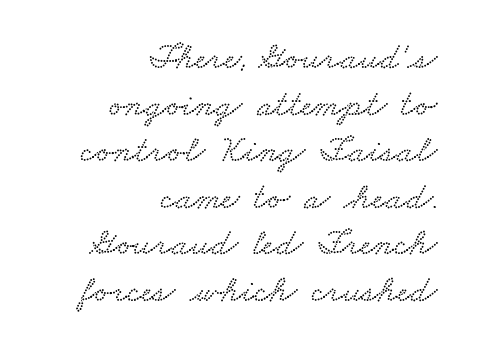
The image shows 37 px wide type; set right-aligned, normal line spacing (1.26x), normal letter spacing, not underlined; low stroke contrast and a small x-height.
